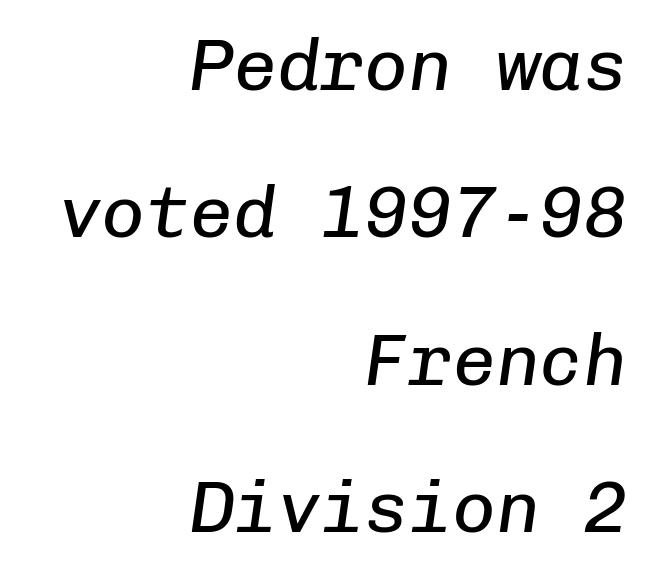
Q: Is the text bold? A: No.
Q: Is the text italic (slanted)? A: Yes, it leans right by about 8 degrees.
Q: Is the text underlined? A: No.
Q: How is the paragraph aligned? A: Right-aligned.
Q: Is the spacing between letters normal or unusually wide? A: Normal.
Q: Is the spacing between lines tight, normal or loose? A: Loose.
Q: Width (condensed, normal, or wide)? A: Normal.
Q: Stroke contrast? A: Low.
Q: x-height? A: Medium.
Q: Monospaced? A: Yes.
